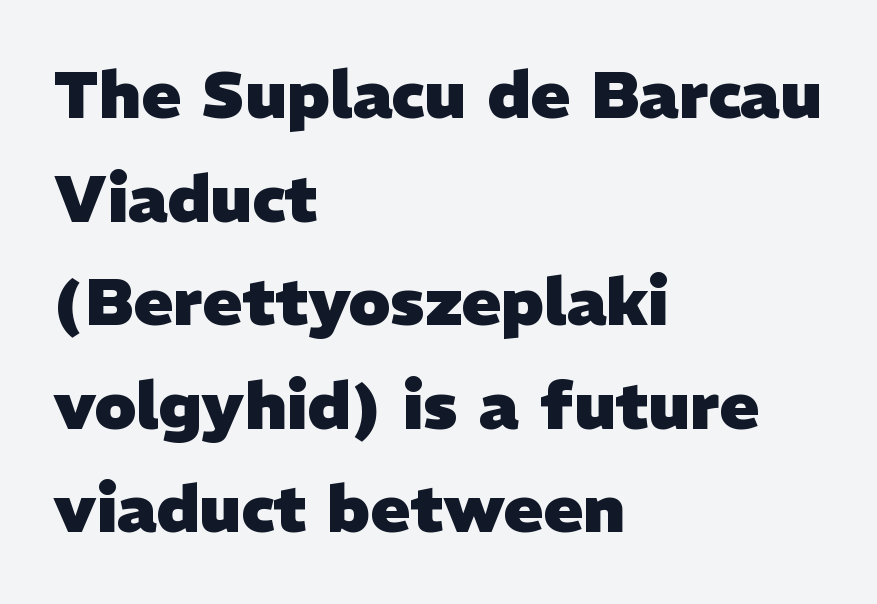
Standard letterfit; no display-style spreading of the glyphs. The rendering uses a bold face; every stroke is thick and dark. Descender tails drop into unmarked territory. The designer went with a sans here, leaving each stem footless. Varying glyph widths throughout — classic text-font behaviour.
